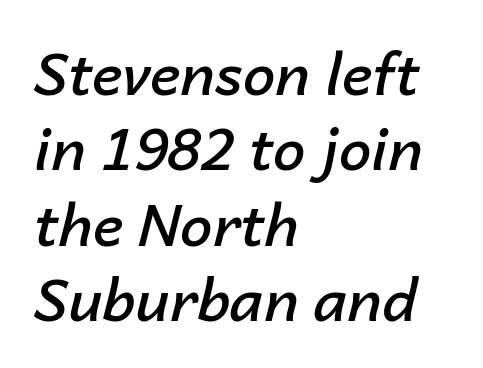
Q: Is the text bold? A: Semi-bold.
Q: Is the text italic (slanted)? A: Yes, it leans right by about 14 degrees.
Q: Is the text underlined? A: No.
Q: How is the paragraph aligned? A: Left-aligned.
Q: Is the spacing between letters normal or unusually wide? A: Normal.
Q: Is the spacing between lines tight, normal or loose? A: Normal.
Q: Width (condensed, normal, or wide)? A: Normal.
Q: Stroke contrast? A: Low.
Q: x-height? A: Medium.
Q: Monospaced? A: No.
